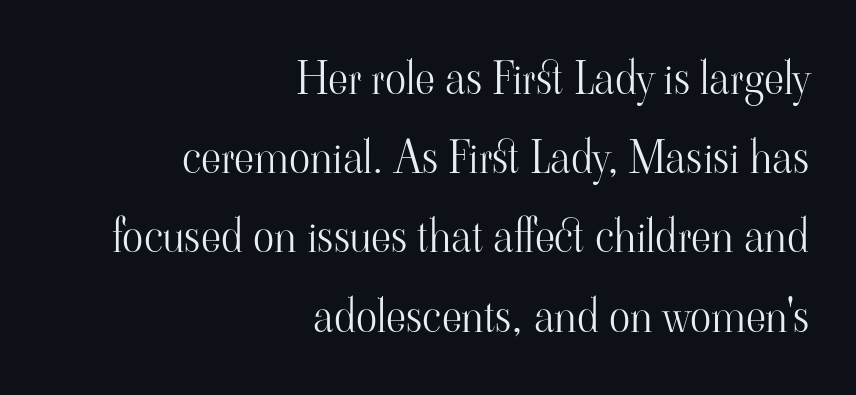
The image shows 44 px light serif type, upright; set right-aligned, line spacing 1.8x, normal letter spacing, not underlined; high stroke contrast and a small x-height.
